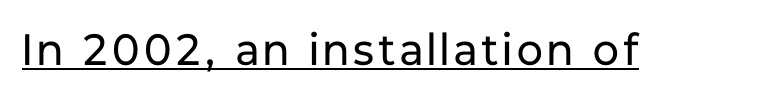
Q: Is the text bold? A: No.
Q: Is the text italic (slanted)? A: No, it is upright.
Q: Is the typeface a serif or a sans-serif typeface? A: Sans-serif.
Q: Is the text underlined? A: Yes.
Q: Width (condensed, normal, or wide)? A: Normal.
Q: Stroke contrast? A: Low.
Q: x-height? A: Medium.
Q: Monospaced? A: No.
